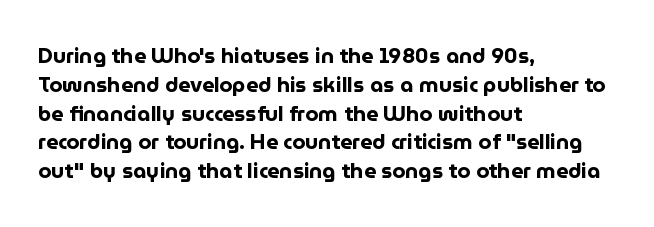
Q: Is the text bold? A: Yes.
Q: Is the text italic (slanted)? A: No, it is upright.
Q: Is the text underlined? A: No.
Q: How is the paragraph aligned? A: Left-aligned.
Q: Is the spacing between letters normal or unusually wide? A: Normal.
Q: Is the spacing between lines tight, normal or loose? A: Normal.
